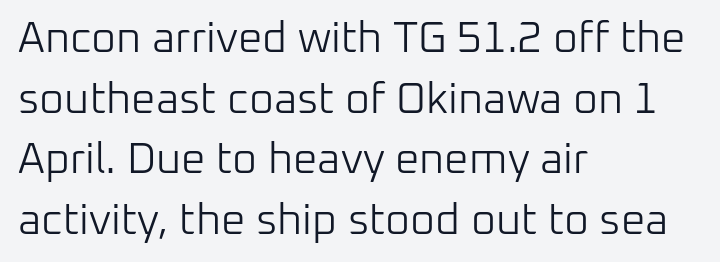
The image shows 43 px light sans-serif type, upright; set left-aligned, normal line spacing (1.41x), normal letter spacing, not underlined; low stroke contrast and a medium x-height.
